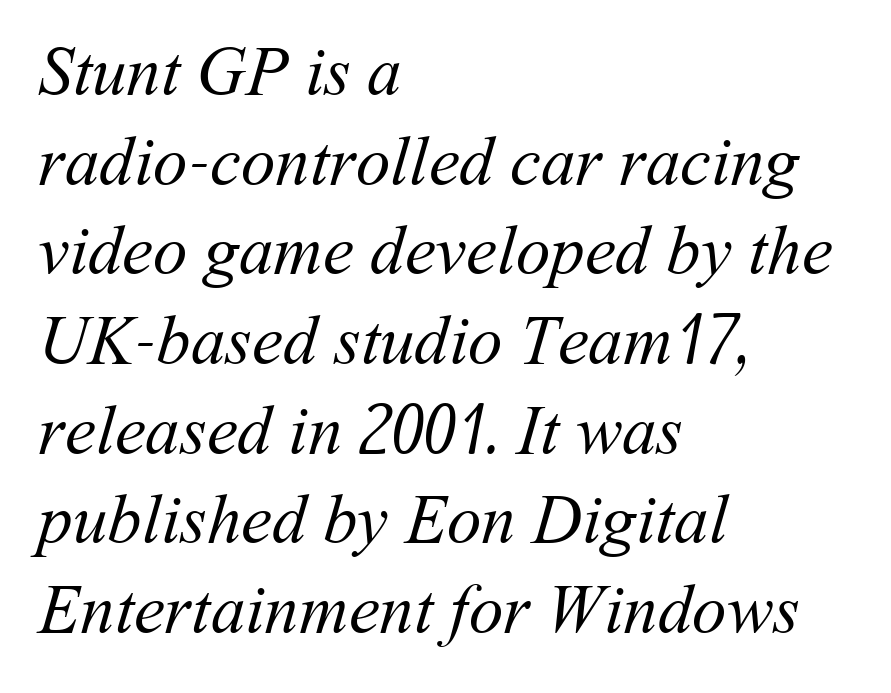
The image shows 69 px regular-weight type; set left-aligned, normal line spacing (1.3x), normal letter spacing, not underlined; medium stroke contrast and a medium x-height.
